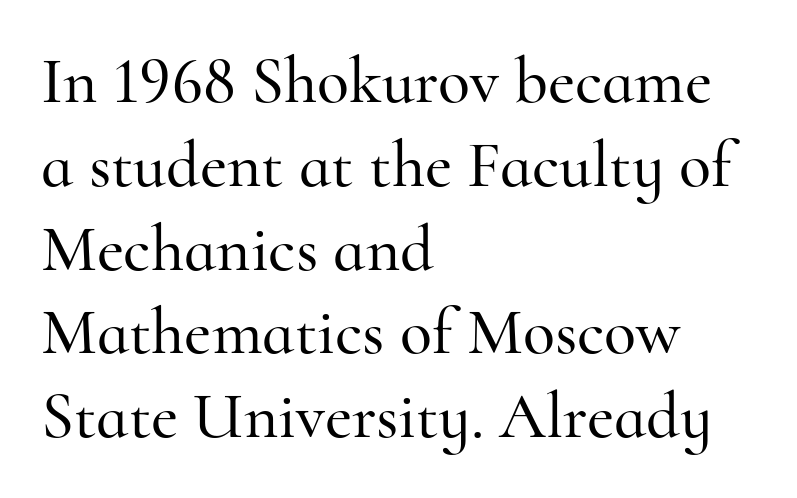
The passage shown is typed in a proportional face where columns would drift. Quick note: not italic, upright. Line spacing here is normal. Descenders are the only things crossing below the line.
